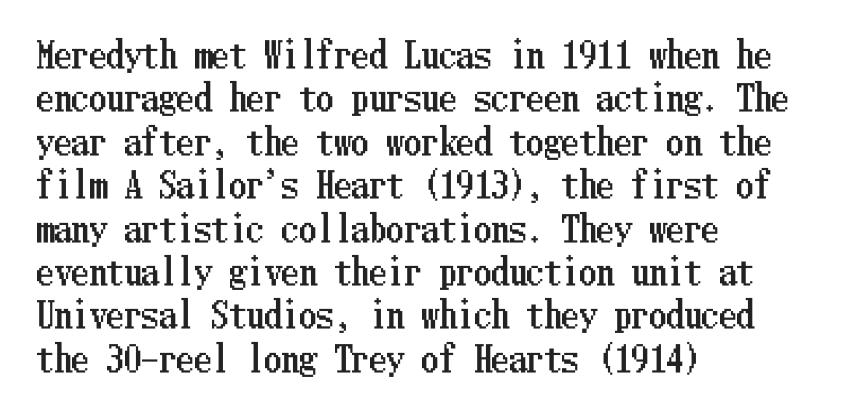
{"italic": "no", "width": "condensed", "stroke_contrast": "low", "x_height": "medium", "underline": "no", "align": "left", "line_spacing_ratio": 1.24, "letter_spacing": "normal", "letter_spacing_em": 0.0, "glyph_px": 35}
